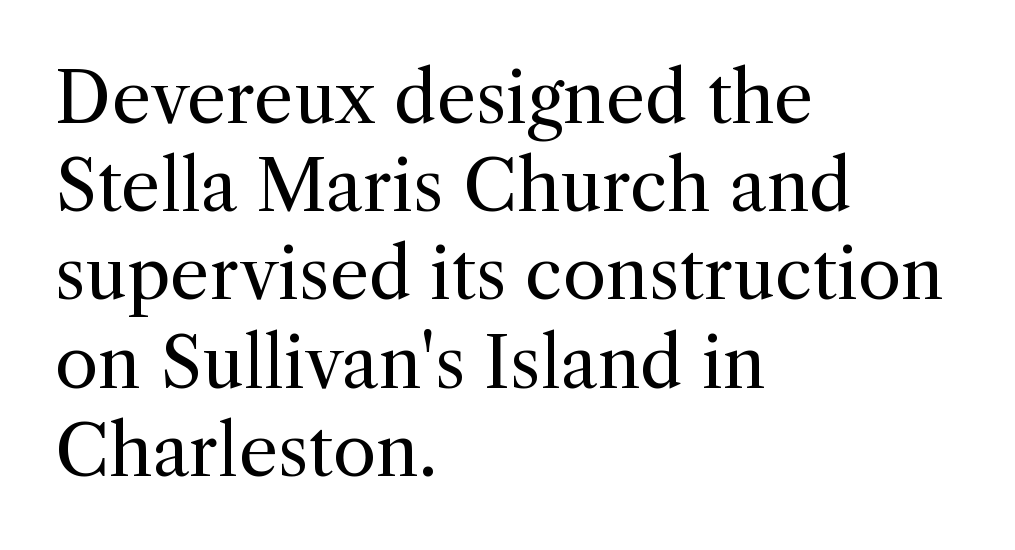
Q: Is the text bold? A: No.
Q: Is the text italic (slanted)? A: No, it is upright.
Q: Is the typeface a serif or a sans-serif typeface? A: Serif.
Q: Is the text underlined? A: No.
Q: How is the paragraph aligned? A: Left-aligned.
Q: Is the spacing between letters normal or unusually wide? A: Normal.
Q: Is the spacing between lines tight, normal or loose? A: Normal.
Q: Width (condensed, normal, or wide)? A: Normal.
Q: x-height? A: Medium.
Q: Monospaced? A: No.
